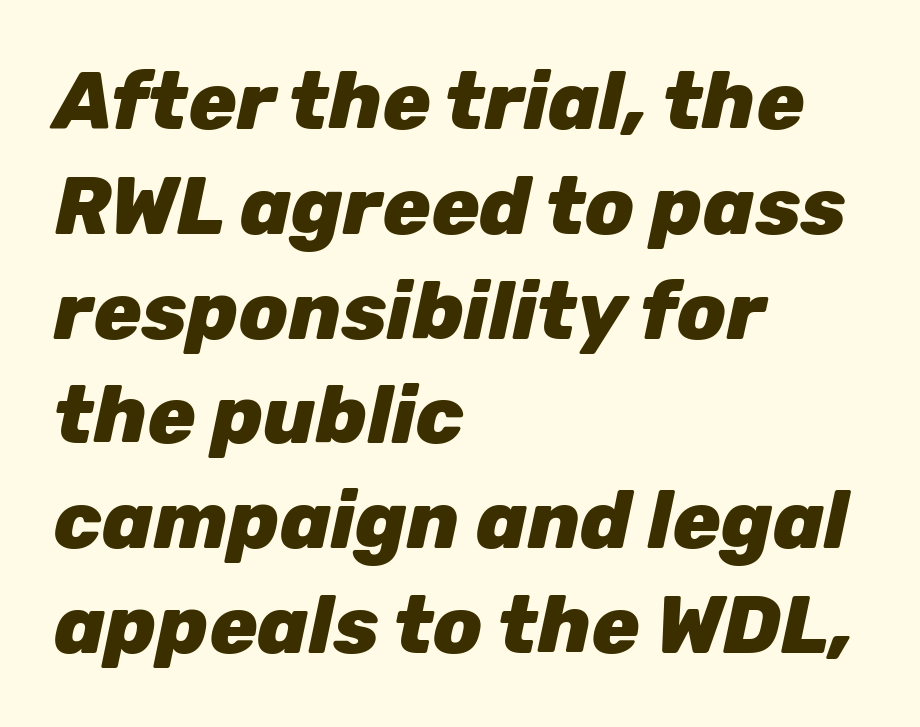
{"italic": "yes", "lean": "right", "slant_degrees": 12, "bold": "yes", "weight": "heavy", "width": "normal", "stroke_contrast": "low", "x_height": "medium", "monospaced": "no", "underline": "no", "align": "left", "line_spacing": "normal", "line_spacing_ratio": 1.31, "letter_spacing": "normal", "letter_spacing_em": 0.0, "glyph_px": 80}
